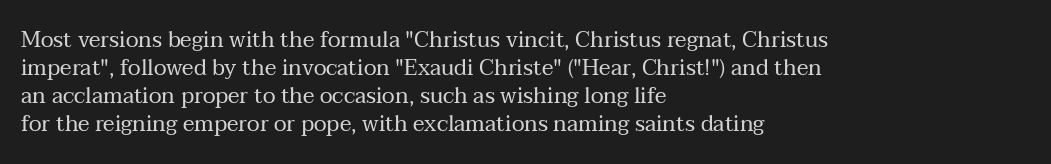
Q: Is the text bold? A: No.
Q: Is the text italic (slanted)? A: No, it is upright.
Q: Is the text underlined? A: No.
Q: How is the paragraph aligned? A: Left-aligned.
Q: Is the spacing between letters normal or unusually wide? A: Normal.
Q: Is the spacing between lines tight, normal or loose? A: Normal.
